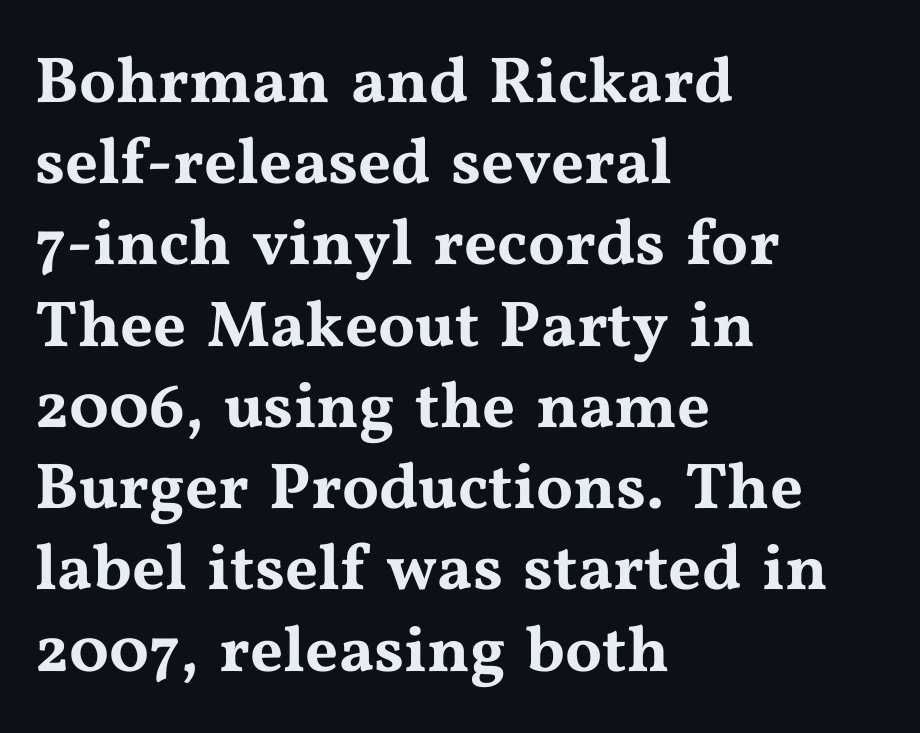
{"serif": "yes", "italic": "no", "width": "wide", "stroke_contrast": "medium", "x_height": "medium", "monospaced": "no", "underline": "no", "align": "left", "line_spacing": "normal", "line_spacing_ratio": 1.25, "letter_spacing": "normal", "letter_spacing_em": 0.0, "glyph_px": 65}
